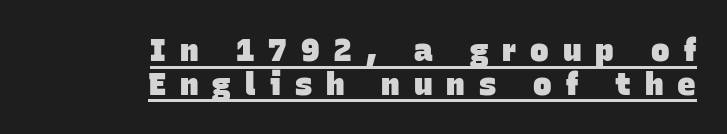
The image shows 31 px heavy sans-serif type; set right-aligned, tight line spacing (1.09x), unusually wide letter spacing (+0.45 em), underlined; low stroke contrast and a large x-height.
